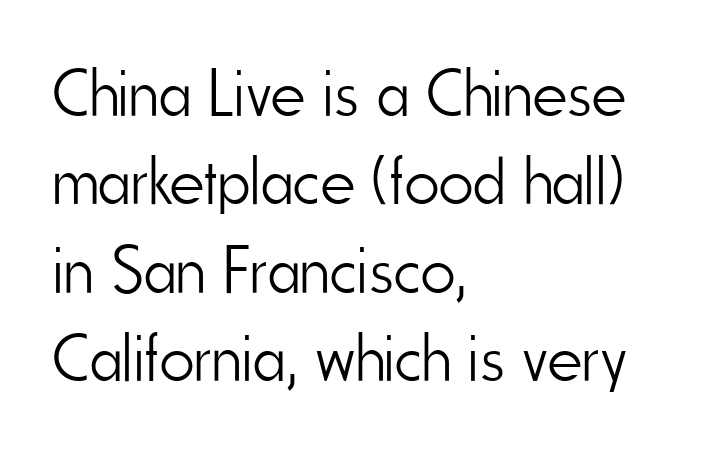
Q: Is the text bold? A: No.
Q: Is the text italic (slanted)? A: No, it is upright.
Q: Is the typeface a serif or a sans-serif typeface? A: Sans-serif.
Q: Is the text underlined? A: No.
Q: How is the paragraph aligned? A: Left-aligned.
Q: Is the spacing between letters normal or unusually wide? A: Normal.
Q: Is the spacing between lines tight, normal or loose? A: Normal.
Q: Width (condensed, normal, or wide)? A: Condensed.
Q: Stroke contrast? A: Low.
Q: x-height? A: Small.
Q: Monospaced? A: No.
